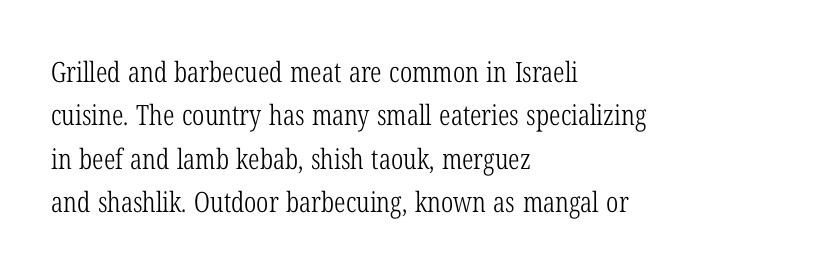
Q: Is the text bold? A: No.
Q: Is the text italic (slanted)? A: No, it is upright.
Q: Is the typeface a serif or a sans-serif typeface? A: Serif.
Q: Is the text underlined? A: No.
Q: How is the paragraph aligned? A: Left-aligned.
Q: Is the spacing between letters normal or unusually wide? A: Normal.
Q: Is the spacing between lines tight, normal or loose? A: Normal.
Q: Width (condensed, normal, or wide)? A: Condensed.
Q: Stroke contrast? A: Low.
Q: x-height? A: Medium.
Q: Monospaced? A: No.
